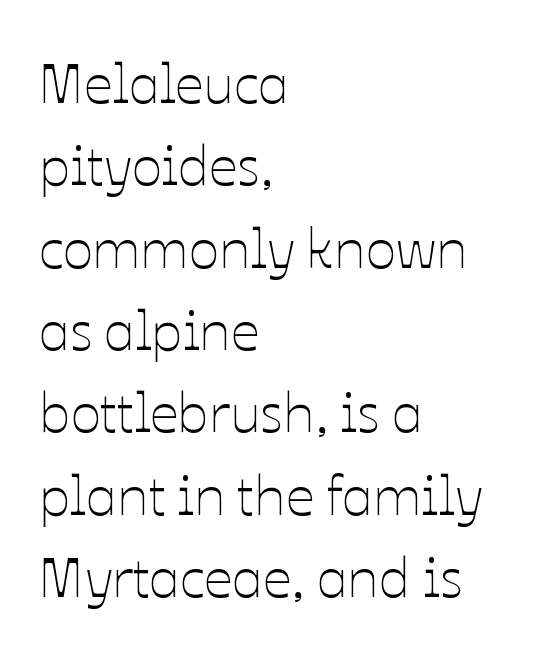
{"italic": "no", "bold": "no", "weight": "thin", "width": "normal", "stroke_contrast": "low", "x_height": "medium", "monospaced": "no", "underline": "no", "align": "left", "line_spacing": "normal", "line_spacing_ratio": 1.47, "letter_spacing": "normal", "letter_spacing_em": 0.0, "glyph_px": 56}
